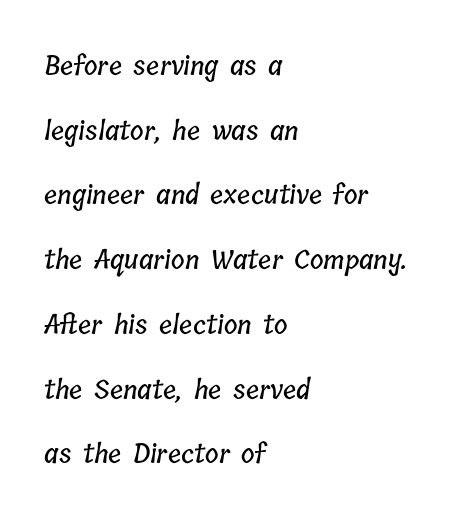
Q: Is the text underlined? A: No.
Q: How is the paragraph aligned? A: Left-aligned.
Q: Is the spacing between letters normal or unusually wide? A: Normal.
Q: Is the spacing between lines tight, normal or loose? A: Loose.
